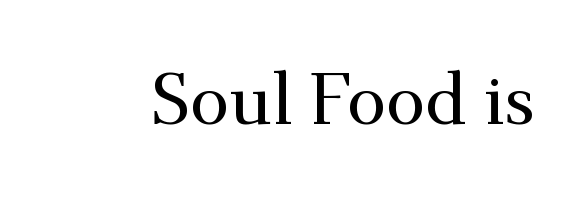
The image shows 72 px serif type, upright; set normal letter spacing, not underlined; medium stroke contrast and a small x-height.
